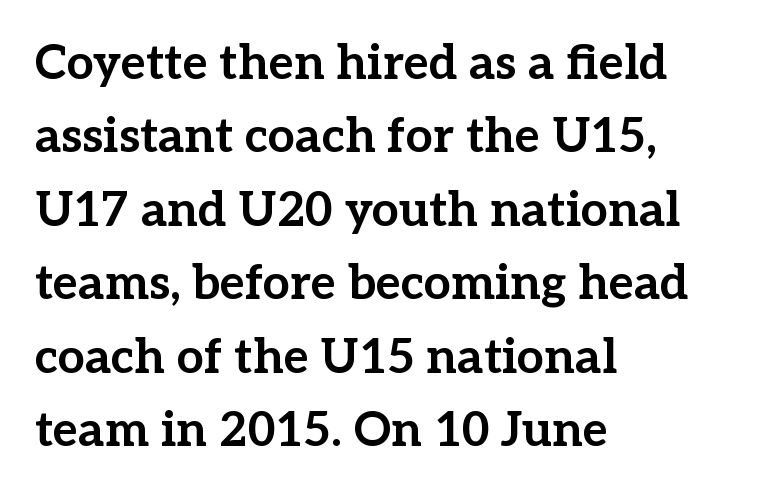
The image shows 48 px bold serif type, upright; set left-aligned, normal line spacing (1.53x), normal letter spacing, not underlined; low stroke contrast and a medium x-height.
